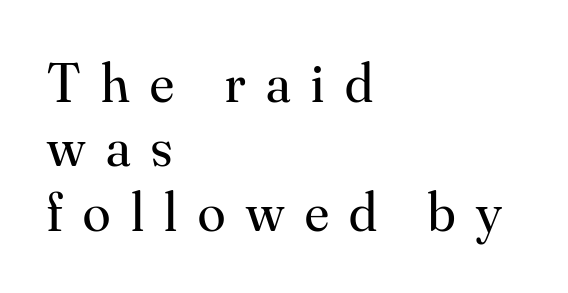
{"serif": "yes", "italic": "no", "bold": "no", "weight": "regular", "width": "normal", "stroke_contrast": "medium", "x_height": "small", "monospaced": "no", "underline": "no", "align": "left", "line_spacing": "tight", "line_spacing_ratio": 1.15, "letter_spacing": "wide", "letter_spacing_em": 0.37, "glyph_px": 56}
